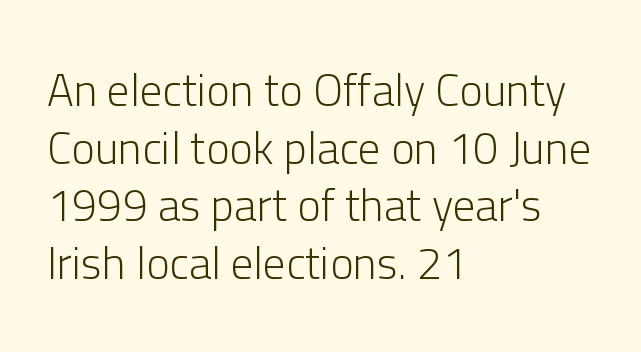
The image shows 45 px light sans-serif type, upright; set left-aligned, normal line spacing (1.28x), normal letter spacing, not underlined; low stroke contrast and a medium x-height.
